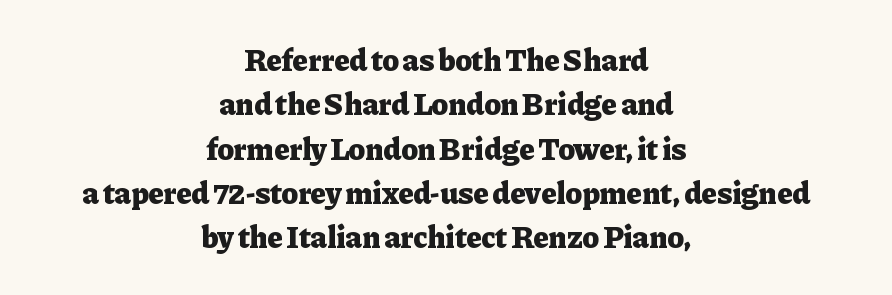
The image shows 31 px heavy serif type, upright; set centered, normal line spacing (1.43x), normal letter spacing, not underlined; low stroke contrast and a medium x-height.
